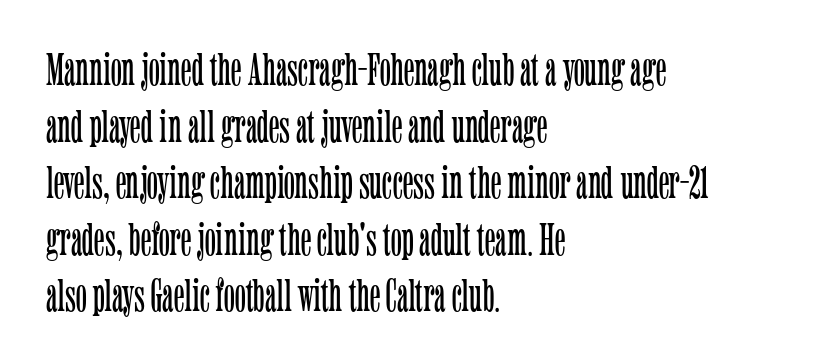
{"serif": "yes", "italic": "no", "bold": "no", "weight": "light", "width": "condensed", "stroke_contrast": "low", "x_height": "medium", "monospaced": "no", "underline": "no", "align": "left", "line_spacing_ratio": 1.23, "letter_spacing": "normal", "letter_spacing_em": 0.0, "glyph_px": 46}
